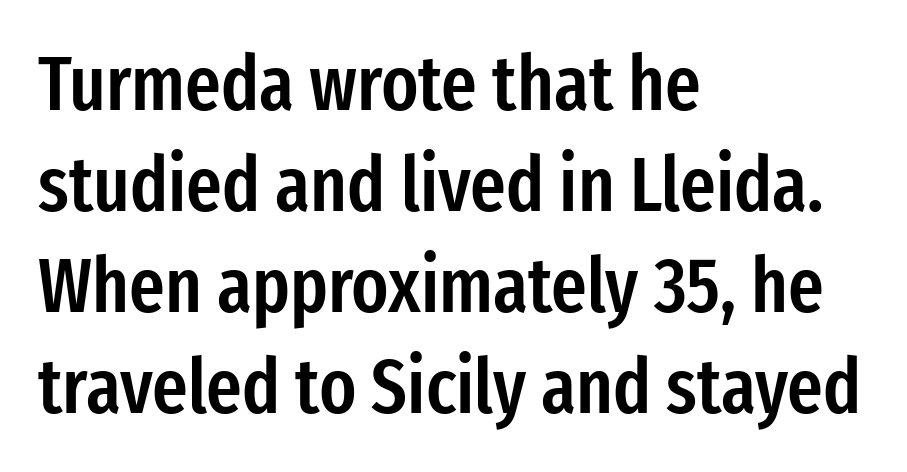
Q: Is the text bold? A: Semi-bold.
Q: Is the text italic (slanted)? A: No, it is upright.
Q: Is the typeface a serif or a sans-serif typeface? A: Sans-serif.
Q: Is the text underlined? A: No.
Q: How is the paragraph aligned? A: Left-aligned.
Q: Is the spacing between letters normal or unusually wide? A: Normal.
Q: Is the spacing between lines tight, normal or loose? A: Normal.
Q: Width (condensed, normal, or wide)? A: Condensed.
Q: Stroke contrast? A: Low.
Q: x-height? A: Medium.
Q: Monospaced? A: No.
